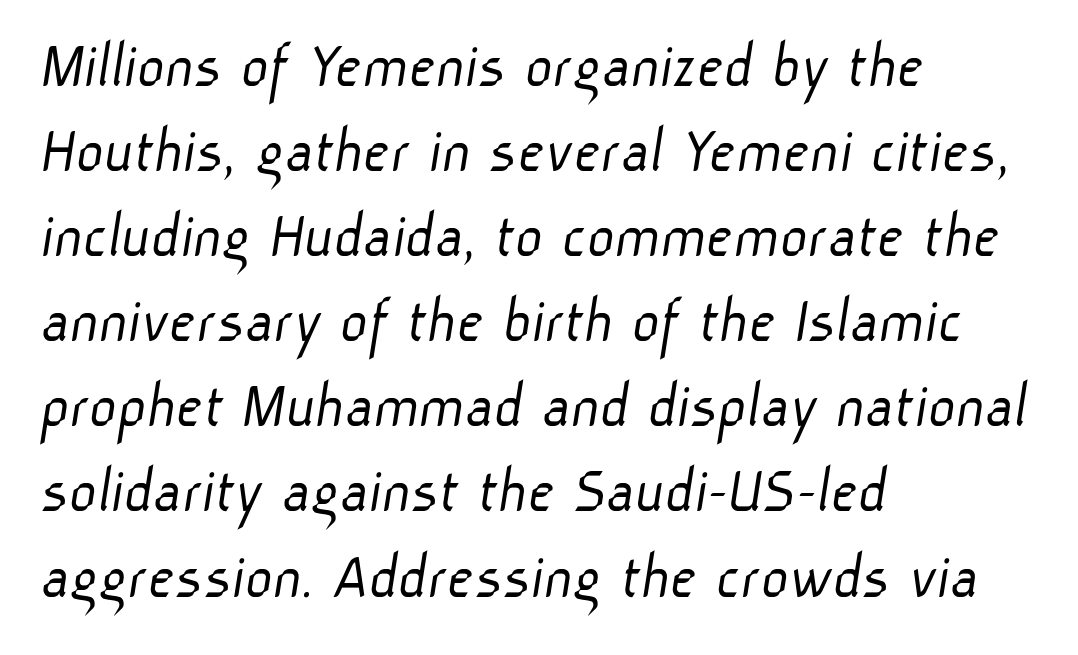
Q: Is the text bold? A: No.
Q: Is the typeface a serif or a sans-serif typeface? A: Sans-serif.
Q: Is the text underlined? A: No.
Q: How is the paragraph aligned? A: Left-aligned.
Q: Is the spacing between letters normal or unusually wide? A: Normal.
Q: Is the spacing between lines tight, normal or loose? A: Normal.
Q: Width (condensed, normal, or wide)? A: Normal.
Q: Stroke contrast? A: Low.
Q: x-height? A: Medium.
Q: Monospaced? A: No.
